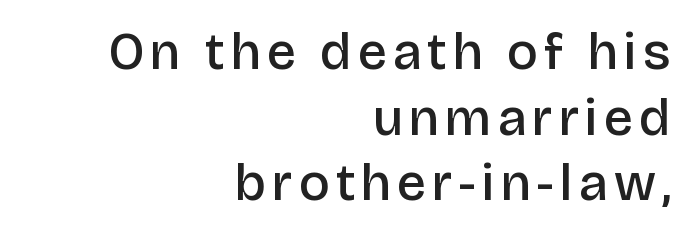
The image shows 52 px semibold sans-serif type, upright; set right-aligned, normal line spacing (1.26x), not underlined; low stroke contrast and a large x-height.
